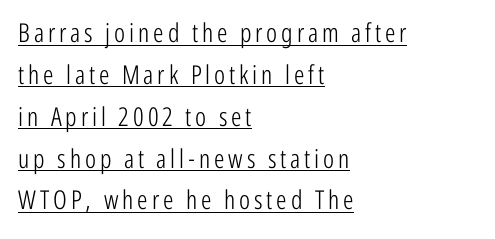
{"italic": "no", "bold": "no", "underline": "yes", "align": "left", "line_spacing": "normal", "line_spacing_ratio": 1.61, "glyph_px": 26}
